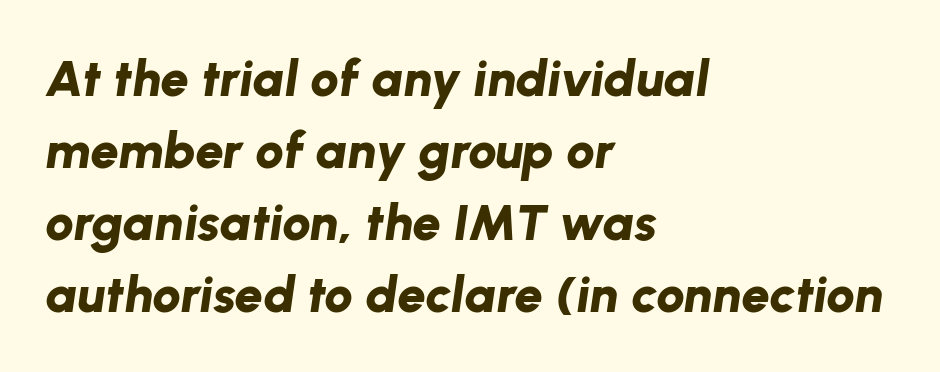
The image shows 51 px bold type, italic (leaning right); set left-aligned, normal line spacing (1.41x), normal letter spacing, not underlined; low stroke contrast and a medium x-height.
